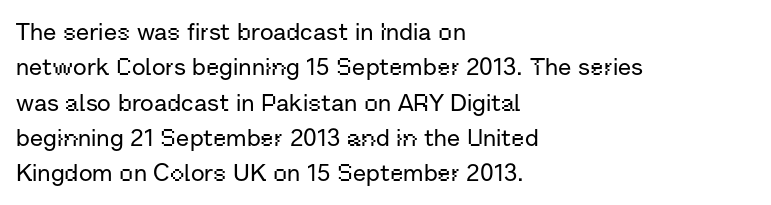
Q: Is the text italic (slanted)? A: No, it is upright.
Q: Is the text underlined? A: No.
Q: How is the paragraph aligned? A: Left-aligned.
Q: Is the spacing between letters normal or unusually wide? A: Normal.
Q: Is the spacing between lines tight, normal or loose? A: Normal.
